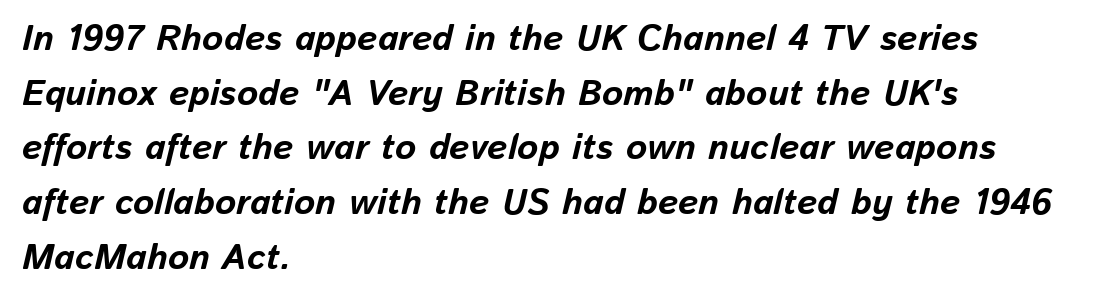
{"italic": "yes", "lean": "right", "slant_degrees": 13, "bold": "yes", "weight": "bold", "width": "normal", "stroke_contrast": "low", "x_height": "medium", "monospaced": "no", "underline": "no", "align": "left", "line_spacing": "normal", "line_spacing_ratio": 1.52, "letter_spacing": "normal", "letter_spacing_em": 0.0, "glyph_px": 36}
